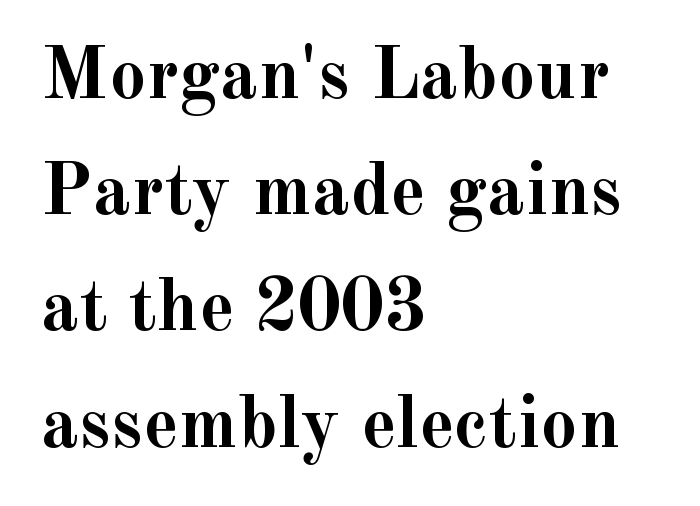
The image shows 74 px semibold serif type, upright; set left-aligned, normal line spacing (1.57x), normal letter spacing, not underlined; a small x-height.
